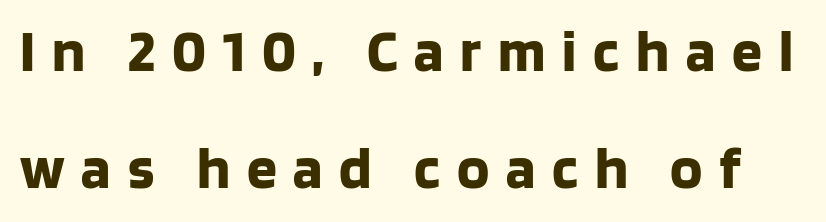
{"serif": "no", "italic": "no", "bold": "yes", "weight": "bold", "width": "normal", "stroke_contrast": "low", "x_height": "large", "monospaced": "no", "underline": "no", "line_spacing": "loose", "line_spacing_ratio": 1.95, "letter_spacing": "wide", "letter_spacing_em": 0.28, "glyph_px": 60}
